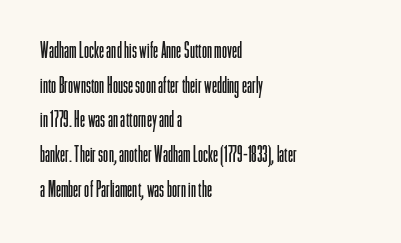
{"italic": "no", "bold": "no", "underline": "no", "align": "left", "line_spacing": "normal", "line_spacing_ratio": 1.51, "letter_spacing": "normal", "letter_spacing_em": 0.0, "glyph_px": 23}
